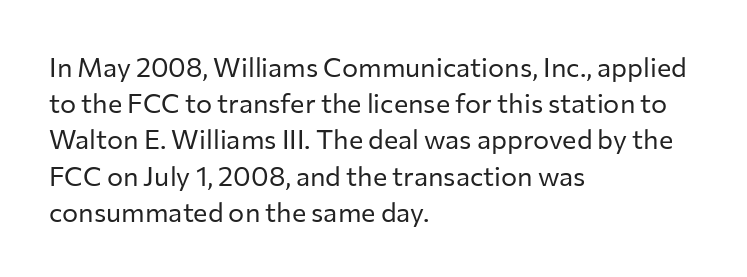
The strokes carry an ordinary text weight at most. Teacher's note: observe the even left margin — that is flush-left alignment. The lines sit at an ordinary, default distance from one another. Does extra space separate the letters? No, they use regular spacing. Posture: vertical. The specimen omits any rule beneath the text block's lines.
